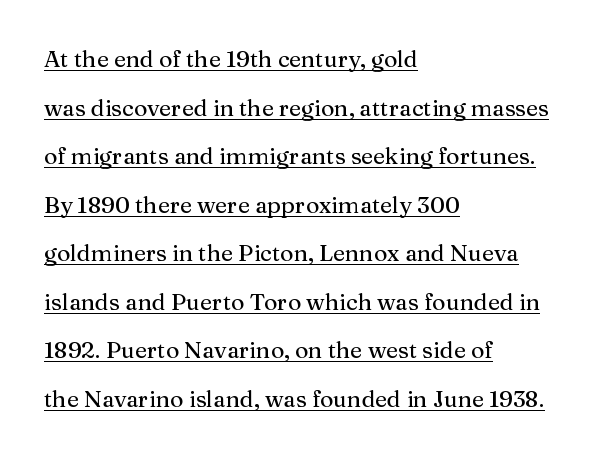
Q: Is the text italic (slanted)? A: No, it is upright.
Q: Is the text underlined? A: Yes.
Q: How is the paragraph aligned? A: Left-aligned.
Q: Is the spacing between letters normal or unusually wide? A: Normal.
Q: Is the spacing between lines tight, normal or loose? A: Loose.
